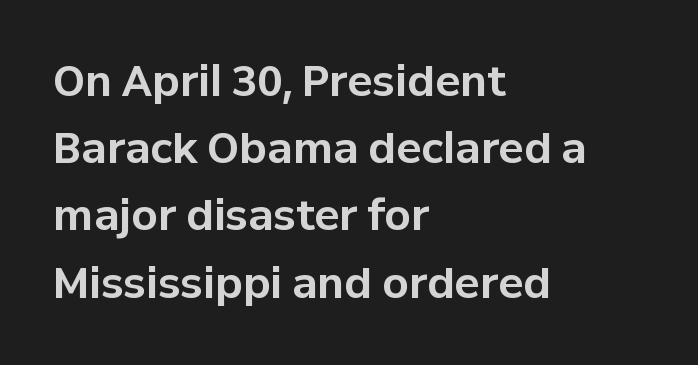
Q: Is the text bold? A: Yes.
Q: Is the text italic (slanted)? A: No, it is upright.
Q: Is the typeface a serif or a sans-serif typeface? A: Sans-serif.
Q: Is the text underlined? A: No.
Q: How is the paragraph aligned? A: Left-aligned.
Q: Is the spacing between letters normal or unusually wide? A: Normal.
Q: Is the spacing between lines tight, normal or loose? A: Normal.
Q: Width (condensed, normal, or wide)? A: Normal.
Q: Stroke contrast? A: Low.
Q: x-height? A: Medium.
Q: Monospaced? A: No.
